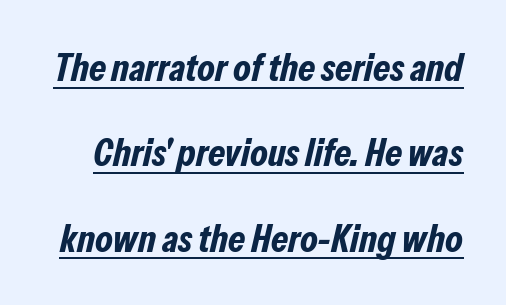
The face used here is proportionally spaced, like ordinary book or web type. Vertical spacing — loose. Typographic density is high because the face is bold. The passage shown leans; its letterforms are oblique.
